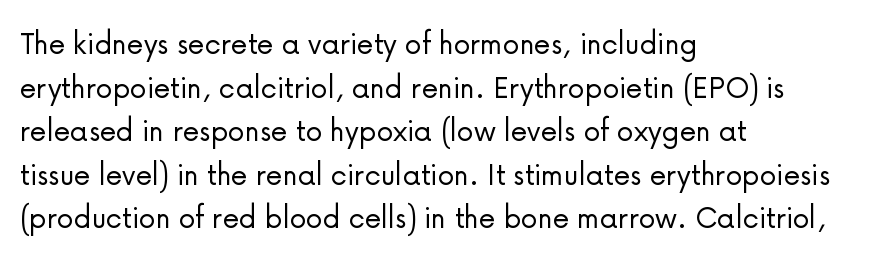
Q: Is the text bold? A: No.
Q: Is the text italic (slanted)? A: No, it is upright.
Q: Is the typeface a serif or a sans-serif typeface? A: Sans-serif.
Q: Is the text underlined? A: No.
Q: How is the paragraph aligned? A: Left-aligned.
Q: Is the spacing between letters normal or unusually wide? A: Normal.
Q: Is the spacing between lines tight, normal or loose? A: Normal.
Q: Width (condensed, normal, or wide)? A: Normal.
Q: Stroke contrast? A: Low.
Q: x-height? A: Medium.
Q: Monospaced? A: No.
